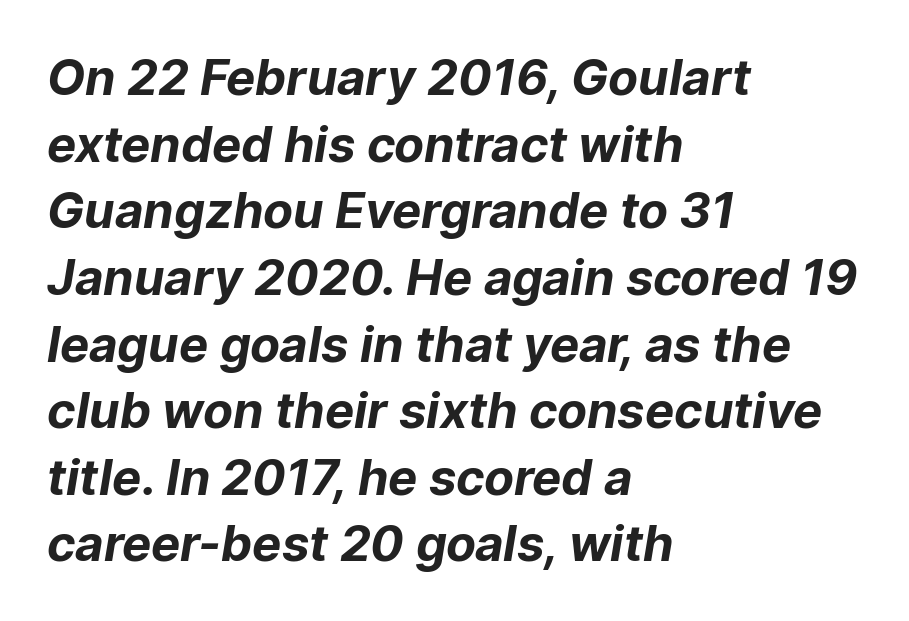
Words appear dense and cohesive because spacing is normal. Notice how descenders clear the ascenders below comfortably — that's standard leading. Proportional: the letters do not fall into vertical columns. Reading down the block, your eye returns to a fixed left position each line. Notice how thick the strokes are: this is what a full bold looks like.
